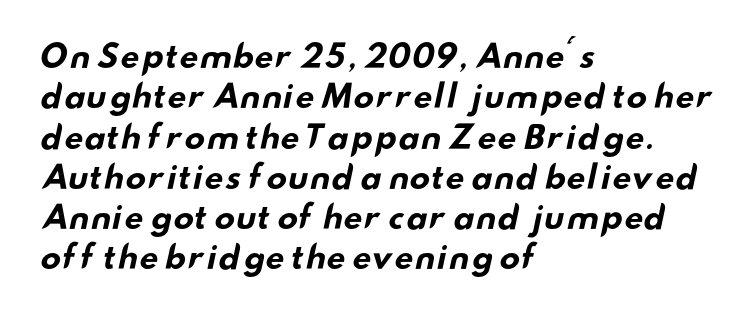
The face used here is a sans, in the tradition of grotesques and geometrics. Notice how thick the strokes are: this is what a full bold looks like. This rendering features lettering with no underline. Compared with typical paragraphs, the rows here are spaced about the same. Looks like regular typesetting: each glyph gets only the width it needs. Each word holds together tightly as a unit, with standard inter-letter gaps.
